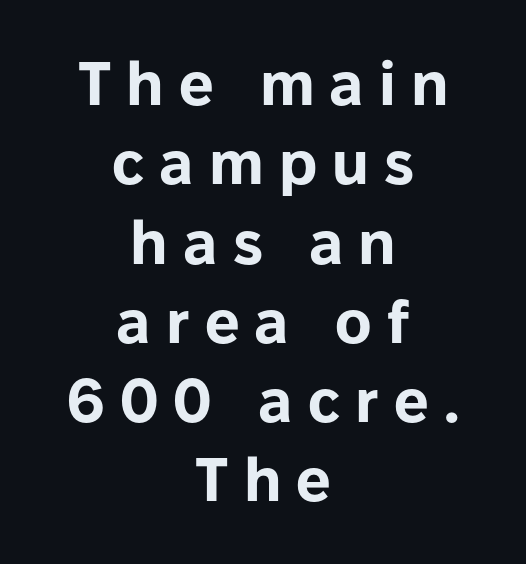
{"serif": "no", "italic": "no", "bold": "yes", "weight": "bold", "width": "normal", "stroke_contrast": "low", "x_height": "medium", "monospaced": "no", "underline": "no", "align": "center", "line_spacing": "normal", "line_spacing_ratio": 1.3, "letter_spacing": "wide", "letter_spacing_em": 0.25, "glyph_px": 61}
